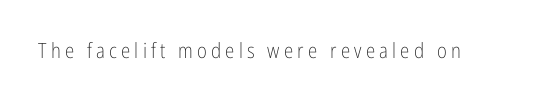
Q: Is the text bold? A: No.
Q: Is the text italic (slanted)? A: No, it is upright.
Q: Is the text underlined? A: No.
Q: Is the spacing between letters normal or unusually wide? A: Unusually wide.
